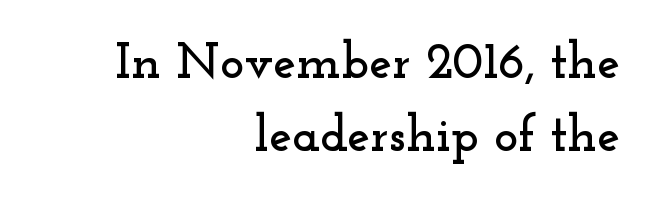
Q: Is the text italic (slanted)? A: No, it is upright.
Q: Is the typeface a serif or a sans-serif typeface? A: Serif.
Q: Is the text underlined? A: No.
Q: How is the paragraph aligned? A: Right-aligned.
Q: Is the spacing between letters normal or unusually wide? A: Normal.
Q: Is the spacing between lines tight, normal or loose? A: Normal.
Q: Width (condensed, normal, or wide)? A: Wide.
Q: Stroke contrast? A: Low.
Q: x-height? A: Small.
Q: Monospaced? A: No.
